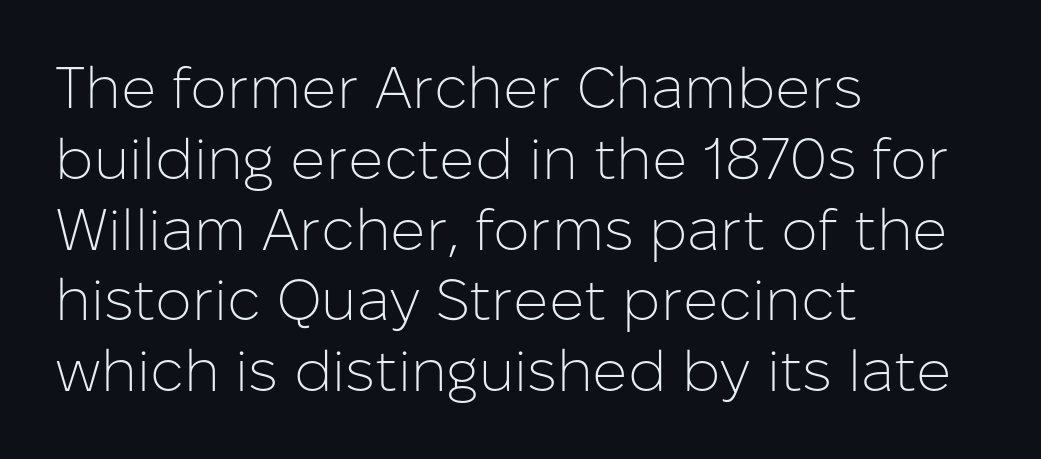
The image shows 58 px light sans-serif type, upright; set left-aligned, line spacing 1.22x, normal letter spacing, not underlined; low stroke contrast and a medium x-height.
